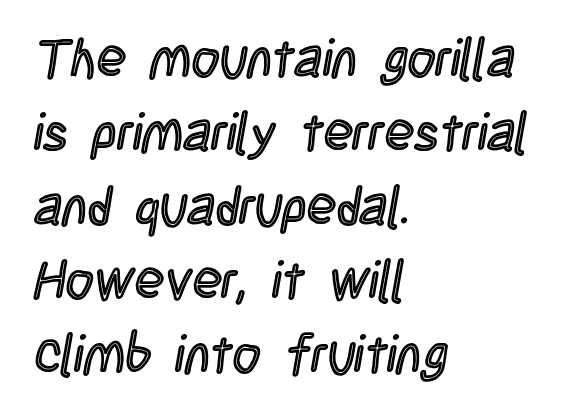
Q: Is the text italic (slanted)? A: Yes.
Q: Is the text underlined? A: No.
Q: How is the paragraph aligned? A: Left-aligned.
Q: Is the spacing between letters normal or unusually wide? A: Normal.
Q: Is the spacing between lines tight, normal or loose? A: Normal.
Q: Width (condensed, normal, or wide)? A: Condensed.
Q: x-height? A: Large.
Q: Monospaced? A: No.
